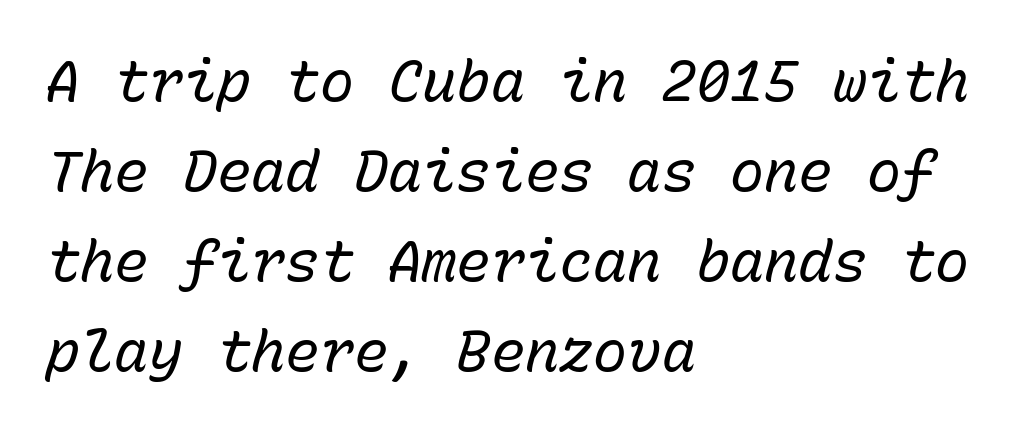
Q: Is the text bold? A: No.
Q: Is the text italic (slanted)? A: Yes, it leans right by about 15 degrees.
Q: Is the text underlined? A: No.
Q: How is the paragraph aligned? A: Left-aligned.
Q: Is the spacing between letters normal or unusually wide? A: Normal.
Q: Is the spacing between lines tight, normal or loose? A: Normal.
Q: Width (condensed, normal, or wide)? A: Normal.
Q: Stroke contrast? A: Low.
Q: x-height? A: Medium.
Q: Monospaced? A: Yes.
